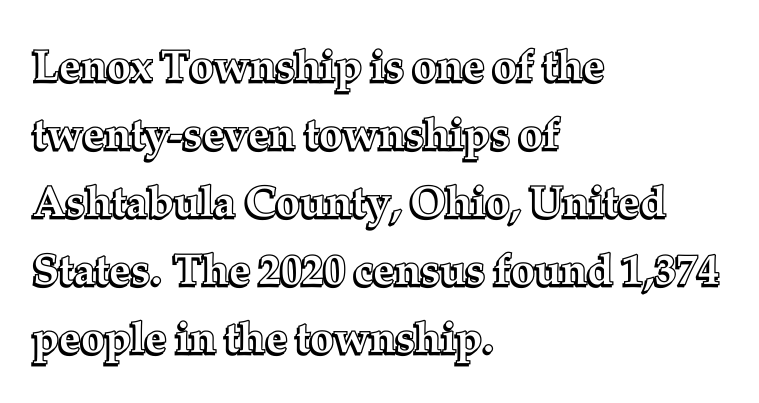
The image shows 43 px text type, upright; set left-aligned, normal line spacing (1.58x), normal letter spacing, not underlined; a medium x-height.
